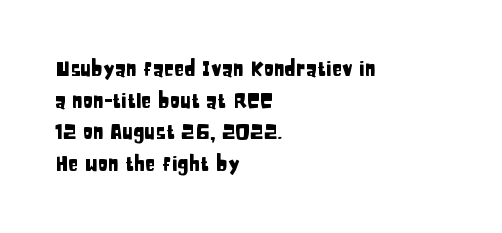
Q: Is the text italic (slanted)? A: No, it is upright.
Q: Is the text underlined? A: No.
Q: How is the paragraph aligned? A: Left-aligned.
Q: Is the spacing between letters normal or unusually wide? A: Normal.
Q: Is the spacing between lines tight, normal or loose? A: Normal.
